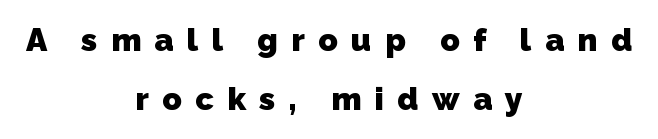
{"serif": "no", "bold": "yes", "weight": "heavy", "width": "normal", "stroke_contrast": "low", "x_height": "medium", "monospaced": "no", "underline": "no", "align": "center", "line_spacing_ratio": 1.85, "letter_spacing": "wide", "letter_spacing_em": 0.42, "glyph_px": 32}
